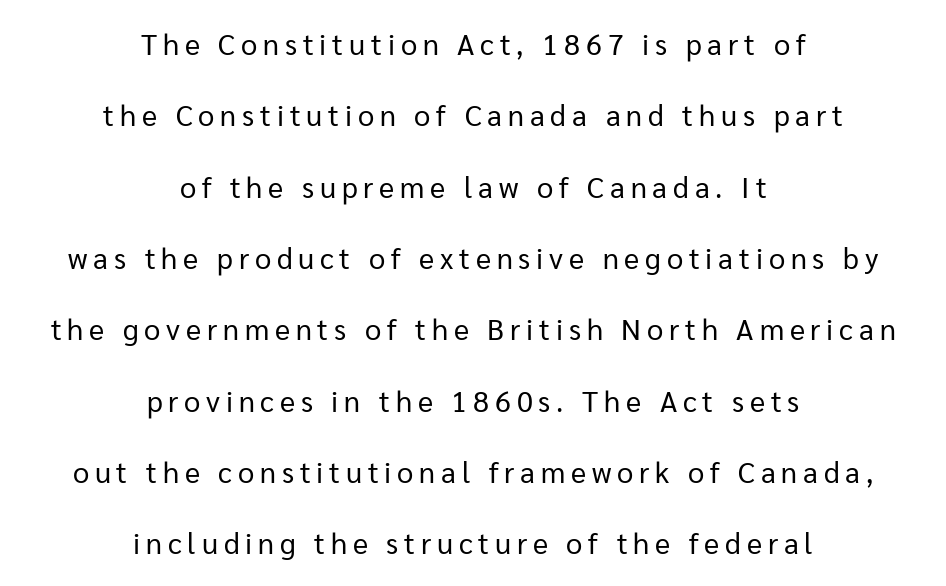
{"serif": "no", "italic": "no", "bold": "no", "weight": "regular", "width": "normal", "stroke_contrast": "low", "x_height": "medium", "monospaced": "no", "underline": "no", "align": "center", "line_spacing": "loose", "line_spacing_ratio": 2.46, "letter_spacing": "wide", "letter_spacing_em": 0.2, "glyph_px": 29}
